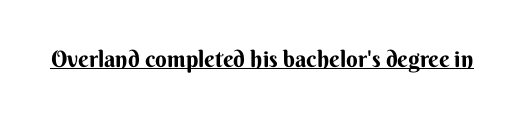
Heavy, bold letterforms. A rule runs beneath these lines of type. The type is set solid horizontally, with unmodified tracking. The lettering stays uniformly vertical, giving the passage a roman look.
